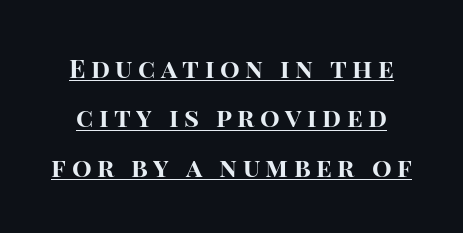
The image shows 26 px bold type, upright; set loose line spacing (1.9x), unusually wide letter spacing (+0.21 em), underlined.
